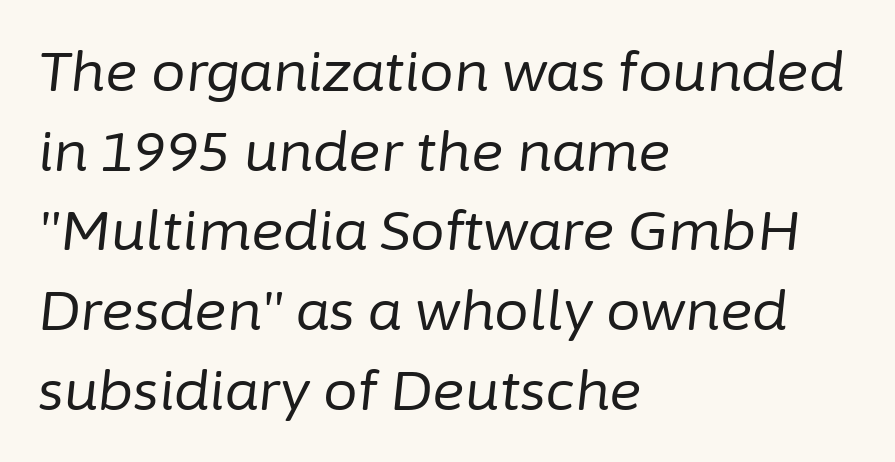
A typesetter would call this proportional, since set widths differ per character. The rendering uses a moderate line-height, typical for paragraphs. There's an unmistakable incline to the writing here. Lines of text with bare space underneath.
